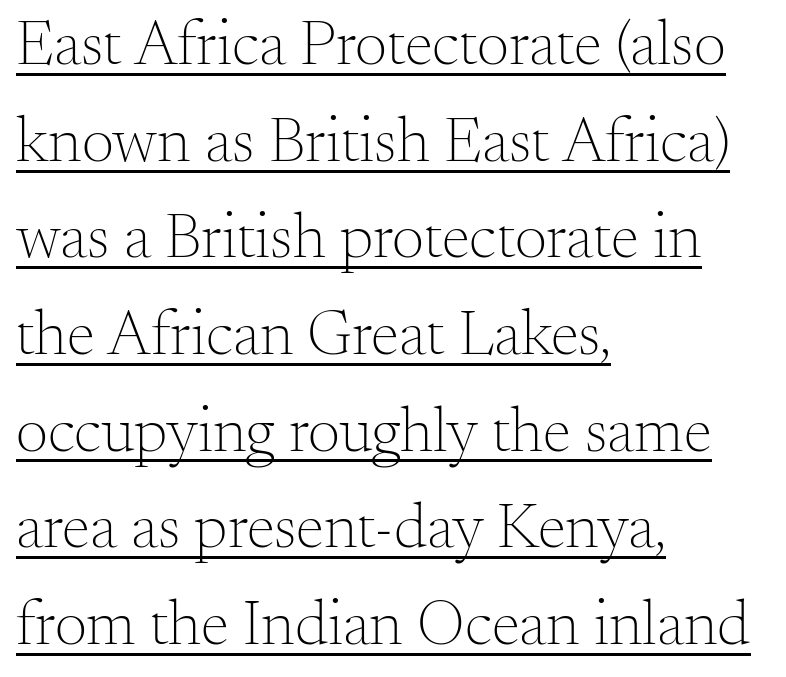
{"serif": "yes", "italic": "no", "bold": "no", "weight": "light", "width": "normal", "stroke_contrast": "medium", "x_height": "small", "monospaced": "no", "underline": "yes", "align": "left", "line_spacing": "normal", "line_spacing_ratio": 1.51, "letter_spacing": "normal", "letter_spacing_em": 0.0, "glyph_px": 64}
